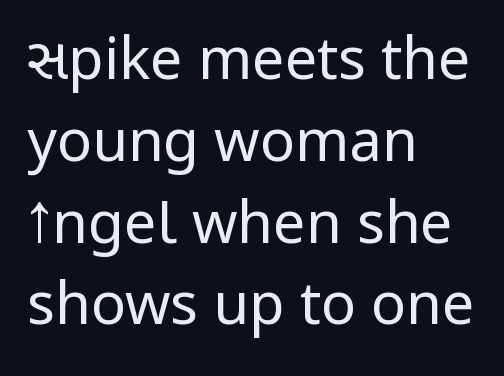
The string is rendered with underlining switched off. In CSS terms this would be text-align: left. A quiet, ordinary-to-light weight characterises the typeface. How are the letters spaced? Ordinarily, with no added tracking. Posture: straight, roman, zero tilt.
